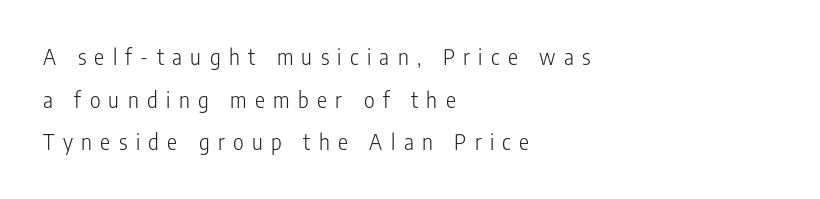
Q: Is the text bold? A: No.
Q: Is the text italic (slanted)? A: No, it is upright.
Q: Is the text underlined? A: No.
Q: How is the paragraph aligned? A: Left-aligned.
Q: Is the spacing between letters normal or unusually wide? A: Unusually wide.
Q: Is the spacing between lines tight, normal or loose? A: Loose.
